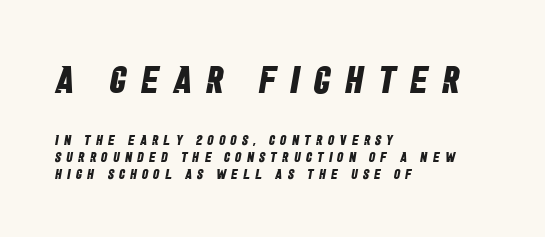
Q: Is the text bold? A: Yes.
Q: Is the typeface a serif or a sans-serif typeface? A: Sans-serif.
Q: Is the text underlined? A: No.
Q: How is the paragraph aligned? A: Left-aligned.
Q: Is the spacing between letters normal or unusually wide? A: Unusually wide.
Q: Which block of text is set in a larger size, the first (top) or the second (bottom)? A: The first (top) one.
Q: Width (condensed, normal, or wide)? A: Condensed.
Q: Stroke contrast? A: Low.
Q: x-height? A: Large.
Q: Monospaced? A: No.
